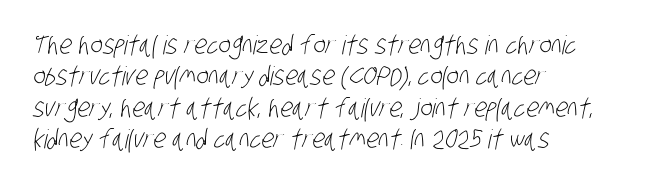
Q: Is the text bold? A: No.
Q: Is the text underlined? A: No.
Q: How is the paragraph aligned? A: Left-aligned.
Q: Is the spacing between letters normal or unusually wide? A: Normal.
